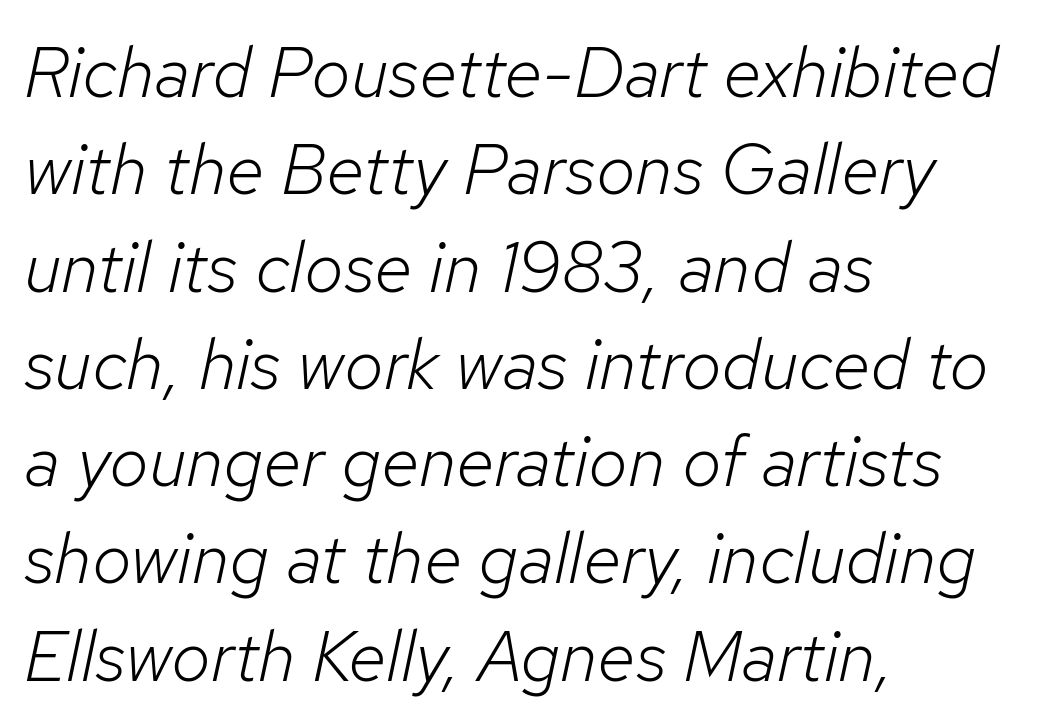
{"italic": "yes", "lean": "right", "slant_degrees": 12, "bold": "no", "weight": "light", "width": "normal", "stroke_contrast": "low", "x_height": "medium", "monospaced": "no", "underline": "no", "align": "left", "line_spacing": "normal", "line_spacing_ratio": 1.37, "letter_spacing": "normal", "letter_spacing_em": 0.0, "glyph_px": 71}
